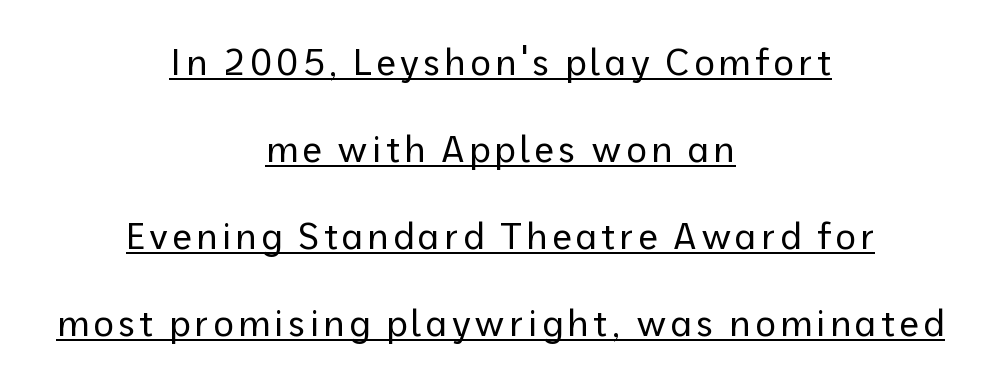
The weight tops out at a normal text grade. In terms of posture, this sample is upright. The setting favours the middle, as headings and verse often do. Think of a printed novel: that variable character pitch is what you see here. Are there feet on the stems? There aren't — it's a sans. A typographer would call this underscored text.
